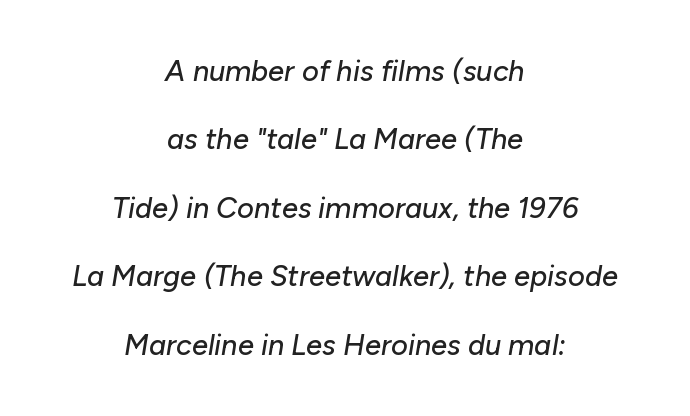
The image shows 29 px text type, italic (leaning right); set centered, loose line spacing (2.36x), normal letter spacing, not underlined; low stroke contrast and a medium x-height.
